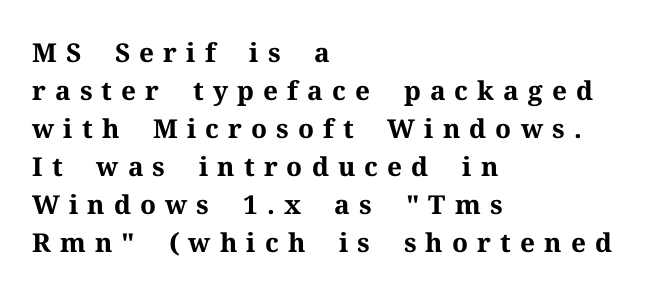
The image shows 26 px bold type, upright; set left-aligned, normal line spacing (1.46x), unusually wide letter spacing (+0.35 em), not underlined.
